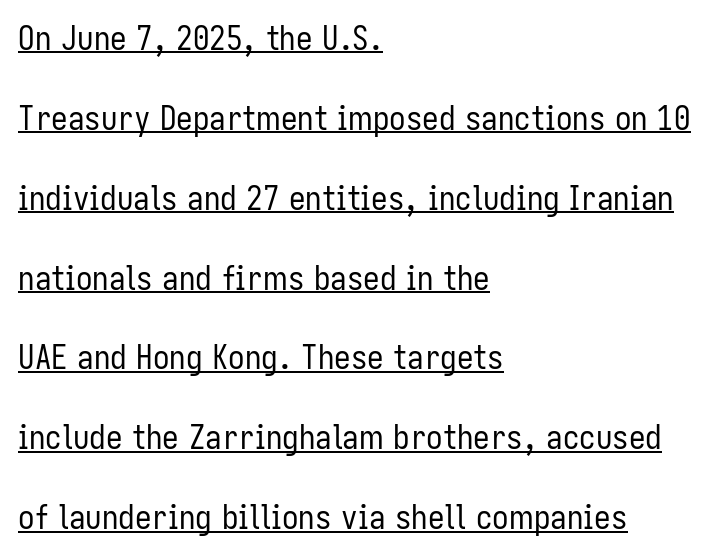
A typographer would call this underscored text. Vertically, the passage feels expansive, rows floating well apart. Unbolded letterforms with no extra heft. The type sits square on the baseline with zero lean. The passage shown is typeset with a sans-serif family. Horizontally, the lines are justified to the leading edge only.
